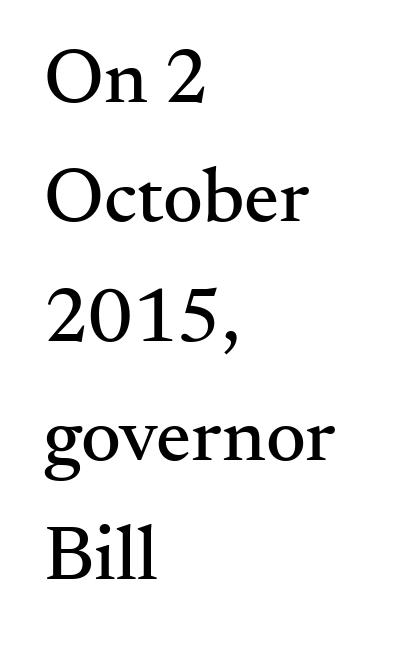
Casual observation: everything's shoved over to the left. Observe the ordinary spacing: letters are neighbours, not strangers. A typesetter would mark this as roman, not italic. Does the leading feel generous? No, just average. The face used here is seriffed, in the tradition of book romans.
